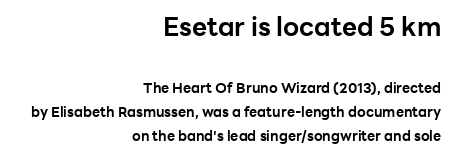
{"italic": "no", "bold": "yes", "underline": "no", "align": "right", "line_spacing_ratio": 1.73, "letter_spacing": "normal", "letter_spacing_em": 0.0, "larger_block": "first", "size_ratio": 1.86, "glyph_px": 26}
